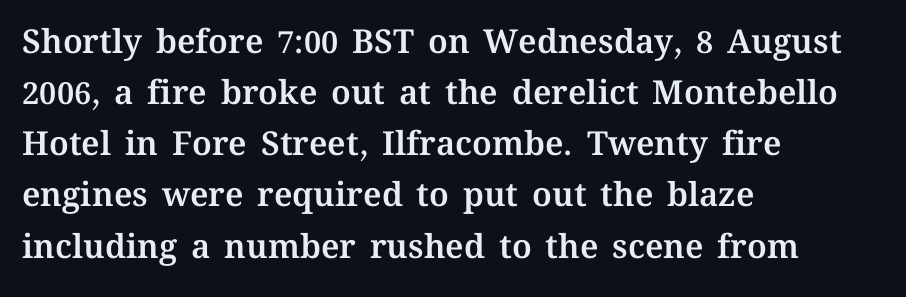
Q: Is the text italic (slanted)? A: No, it is upright.
Q: Is the text underlined? A: No.
Q: How is the paragraph aligned? A: Left-aligned.
Q: Is the spacing between letters normal or unusually wide? A: Normal.
Q: Is the spacing between lines tight, normal or loose? A: Normal.
Q: Width (condensed, normal, or wide)? A: Normal.
Q: Stroke contrast? A: Medium.
Q: x-height? A: Medium.
Q: Monospaced? A: No.
